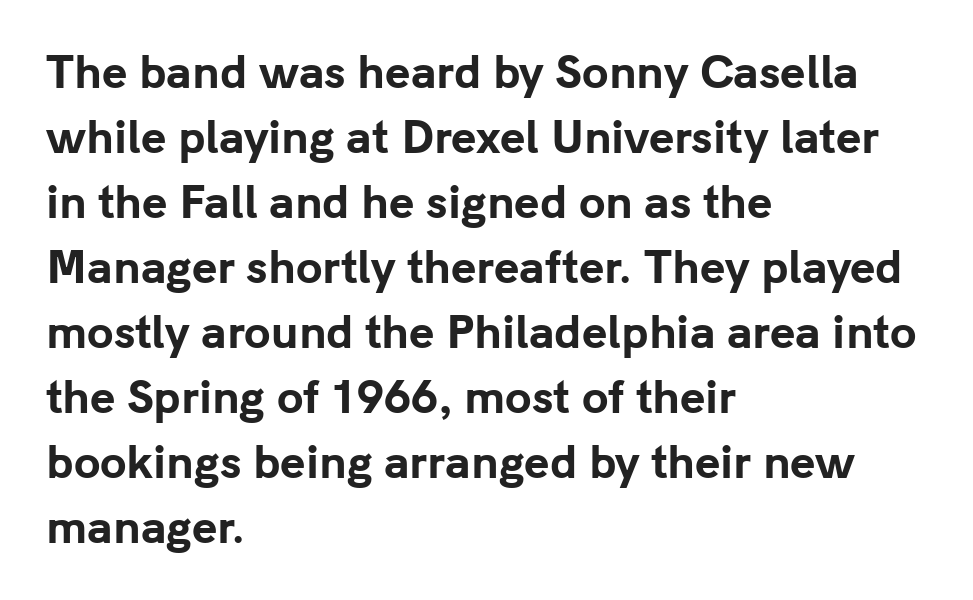
The image shows 43 px bold sans-serif type, upright; set left-aligned, normal line spacing (1.51x), normal letter spacing, not underlined; low stroke contrast and a medium x-height.
